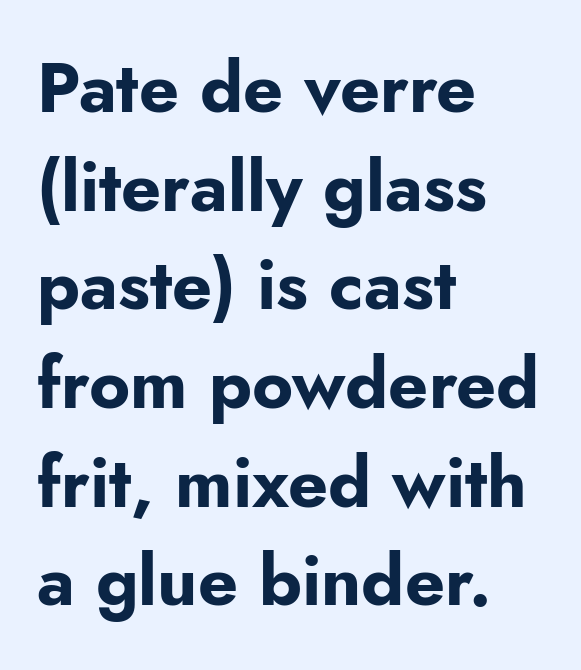
Q: Is the text bold? A: Yes.
Q: Is the text italic (slanted)? A: No, it is upright.
Q: Is the typeface a serif or a sans-serif typeface? A: Sans-serif.
Q: Is the text underlined? A: No.
Q: How is the paragraph aligned? A: Left-aligned.
Q: Is the spacing between letters normal or unusually wide? A: Normal.
Q: Is the spacing between lines tight, normal or loose? A: Normal.
Q: Width (condensed, normal, or wide)? A: Normal.
Q: Stroke contrast? A: Low.
Q: x-height? A: Small.
Q: Monospaced? A: No.
